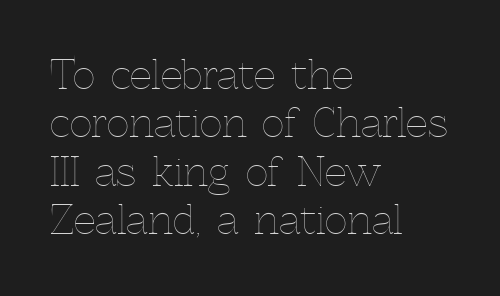
{"italic": "no", "bold": "no", "weight": "thin", "width": "normal", "x_height": "medium", "monospaced": "no", "underline": "no", "align": "left", "line_spacing_ratio": 1.24, "letter_spacing": "normal", "letter_spacing_em": 0.0, "glyph_px": 39}
